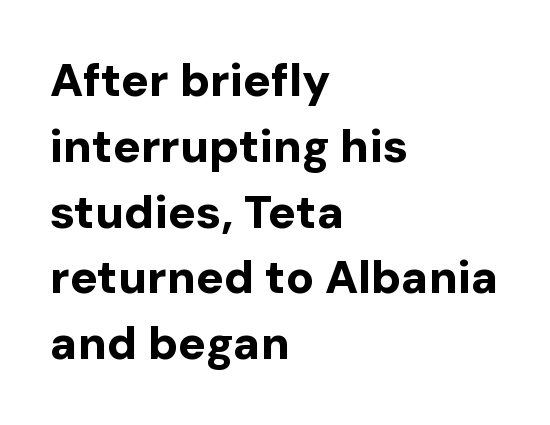
Interline gaps are of average width in this sample. How are the letters spaced? Ordinarily, with no added tracking. The zone under the glyphs is completely vacant. Does the weight exceed regular? Yes, all the way to bold.
